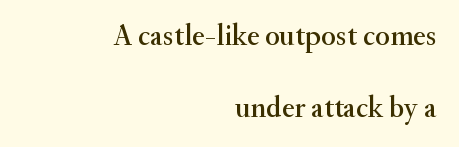
{"serif": "yes", "italic": "no", "width": "normal", "stroke_contrast": "medium", "x_height": "small", "monospaced": "no", "underline": "no", "align": "right", "line_spacing": "loose", "line_spacing_ratio": 2.39, "letter_spacing": "normal", "letter_spacing_em": 0.0, "glyph_px": 30}
